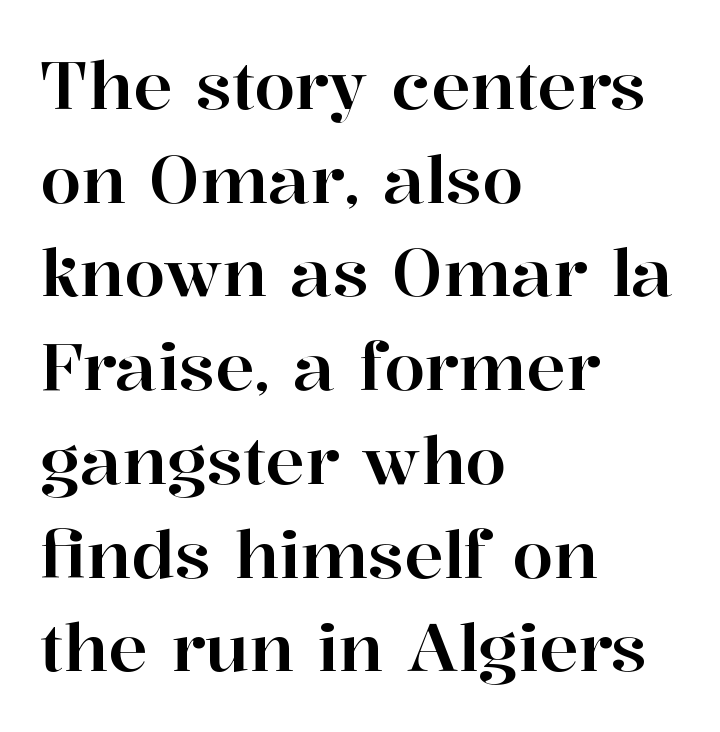
{"serif": "yes", "italic": "no", "width": "normal", "stroke_contrast": "high", "x_height": "medium", "monospaced": "no", "underline": "no", "align": "left", "line_spacing": "normal", "line_spacing_ratio": 1.42, "letter_spacing": "normal", "letter_spacing_em": 0.0, "glyph_px": 66}
